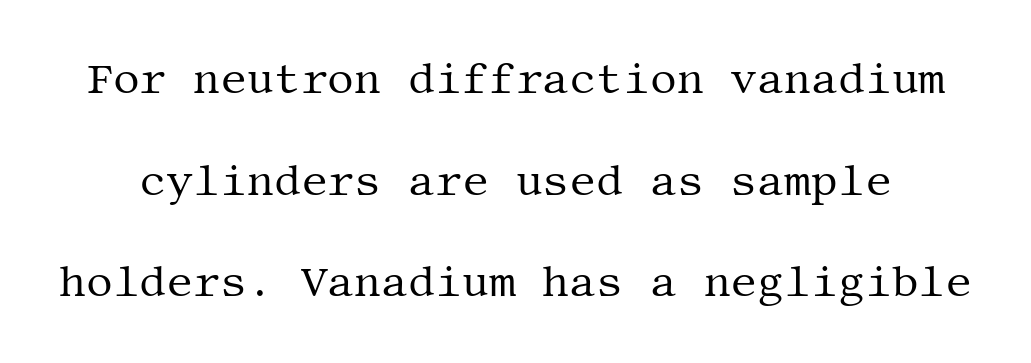
The image shows 42 px regular-weight serif type, upright; set loose line spacing (2.42x), normal letter spacing, not underlined; medium stroke contrast and a large x-height.
